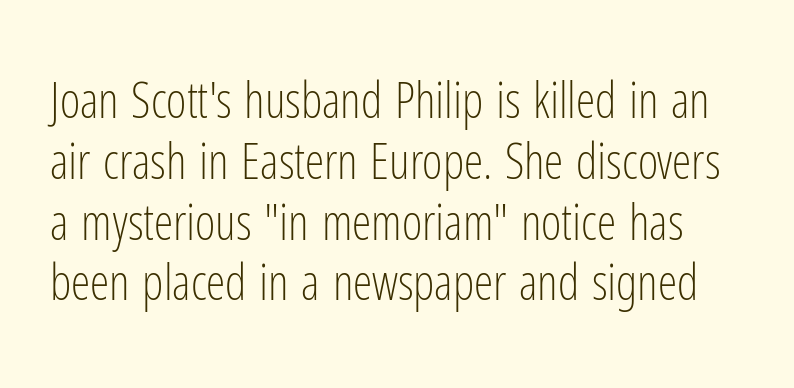
Q: Is the text bold? A: No.
Q: Is the text italic (slanted)? A: No, it is upright.
Q: Is the typeface a serif or a sans-serif typeface? A: Sans-serif.
Q: Is the text underlined? A: No.
Q: Is the spacing between letters normal or unusually wide? A: Normal.
Q: Width (condensed, normal, or wide)? A: Condensed.
Q: Stroke contrast? A: Low.
Q: x-height? A: Medium.
Q: Monospaced? A: No.
